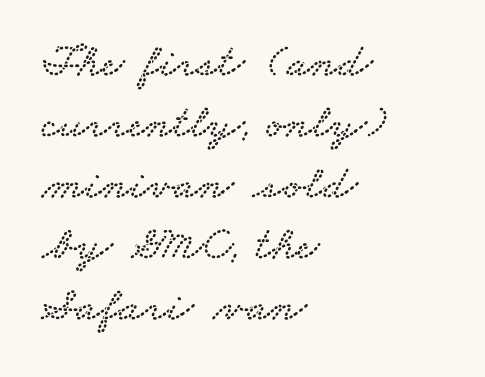
Q: Is the text underlined? A: No.
Q: How is the paragraph aligned? A: Left-aligned.
Q: Is the spacing between letters normal or unusually wide? A: Normal.
Q: Is the spacing between lines tight, normal or loose? A: Normal.
Q: Width (condensed, normal, or wide)? A: Wide.
Q: Stroke contrast? A: Low.
Q: x-height? A: Small.
Q: Monospaced? A: No.
